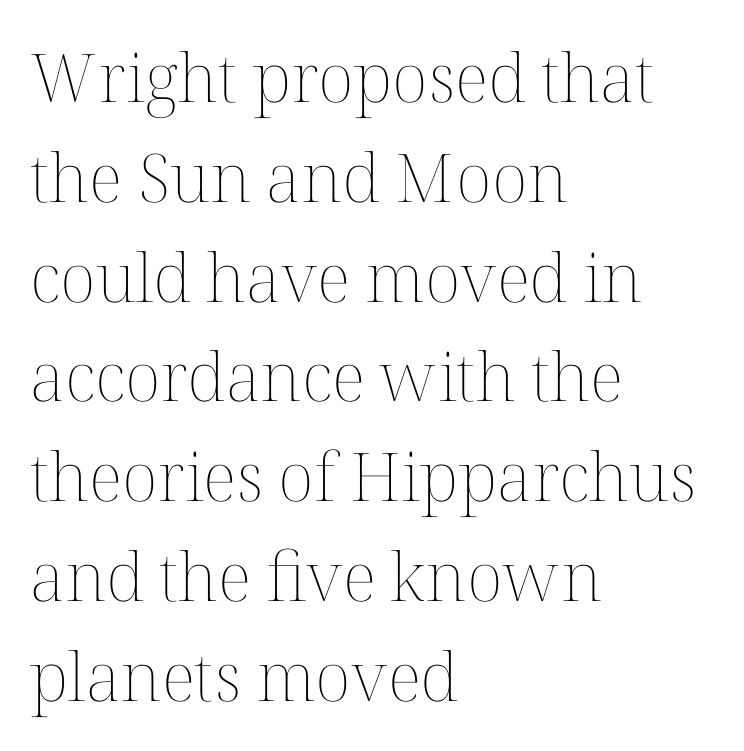
The horizontal fit of the characters is conventional and even. Does the leading feel generous? No, just average. The strokes carry an ordinary text weight at most. Is the block centered? No — it sits flush against the left margin. Beneath every word, the page is bare.
